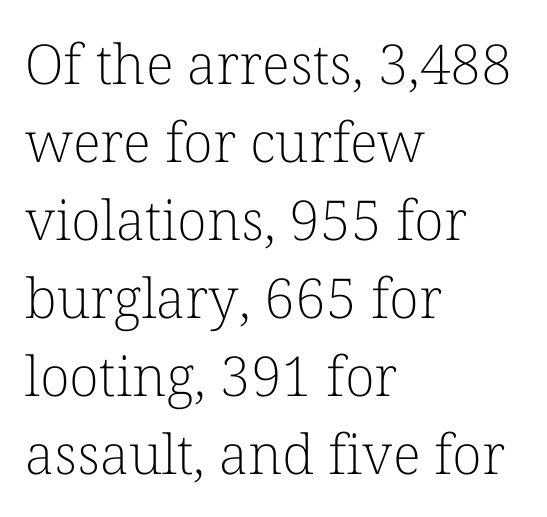
A classic flush-left, rag-right setting is used for this passage. Small tapered or slab feet sit at the stroke ends, so this counts as serif. Is this a fixed-width face? No — the glyphs have proportional, varying widths. This rendering leaves character spacing at its baseline value. Each stroke keeps to a modest, everyday thickness or less.
